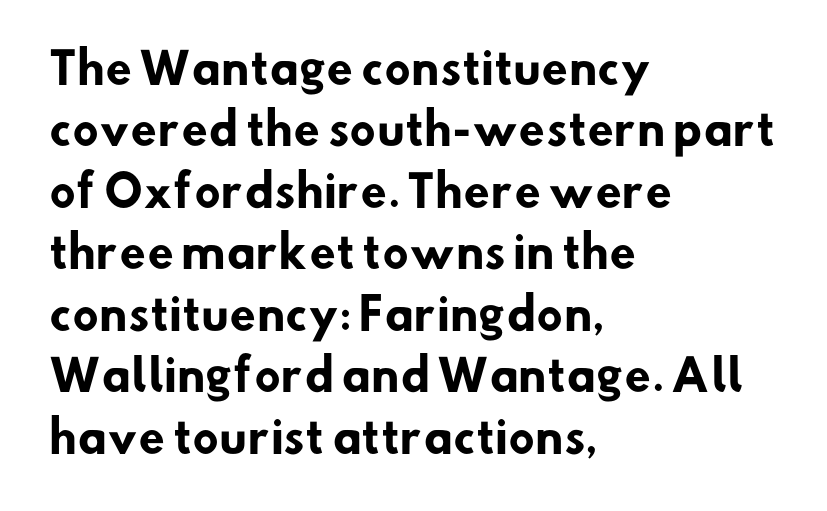
The image shows 43 px heavy sans-serif type; set left-aligned, normal line spacing (1.43x), normal letter spacing, not underlined; low stroke contrast and a small x-height.
